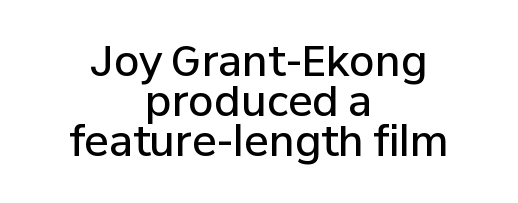
Short note: letters normally spaced. Does the leading feel generous? Not at all — it's pinched. Rule under the text: the space is simply empty. A somewhat darkened texture: the type is semibold rather than bold. The lines in this sample share a center point and differ in where they start and stop.
